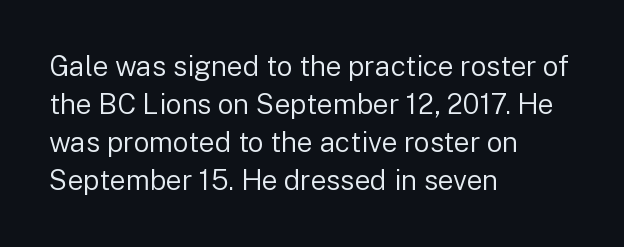
The face used here is rendered with its standard letterfit. Every character sits straight up, as roman type does. Baseline-to-baseline distance is the conventional proportion of letter height. These glyphs show unthickened strokes, regular width or finer. This is sans-serif lettering, the kind often seen on screens and signage. Check the space under the baseline: it is left empty.
